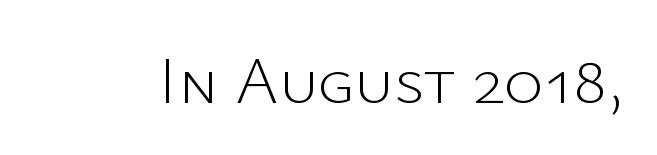
The image shows 67 px light sans-serif type, upright; set normal letter spacing, not underlined; low stroke contrast and a medium x-height.
